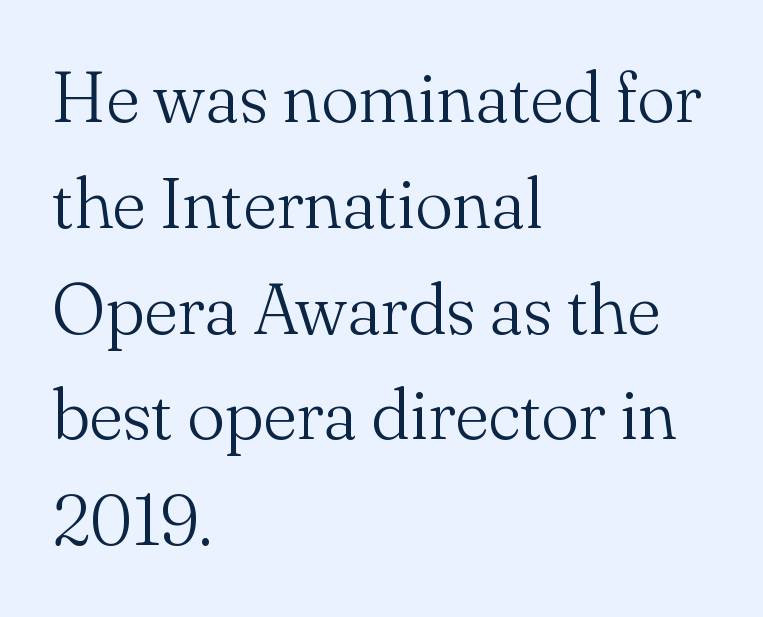
The image shows 71 px light serif type, upright; set left-aligned, normal line spacing (1.49x), normal letter spacing, not underlined; medium stroke contrast and a small x-height.
